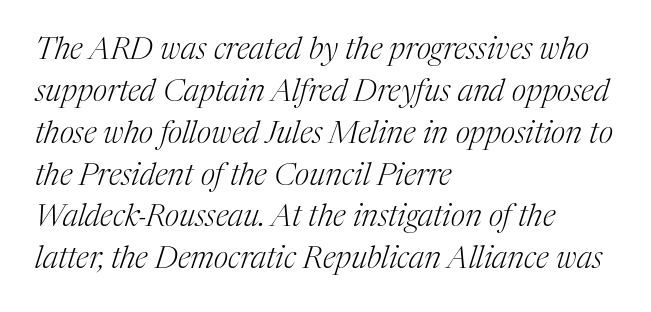
Q: Is the text bold? A: No.
Q: Is the text italic (slanted)? A: Yes, it leans right by about 17 degrees.
Q: Is the typeface a serif or a sans-serif typeface? A: Serif.
Q: Is the text underlined? A: No.
Q: How is the paragraph aligned? A: Left-aligned.
Q: Is the spacing between letters normal or unusually wide? A: Normal.
Q: Is the spacing between lines tight, normal or loose? A: Normal.
Q: Width (condensed, normal, or wide)? A: Normal.
Q: Stroke contrast? A: Medium.
Q: x-height? A: Medium.
Q: Monospaced? A: No.
